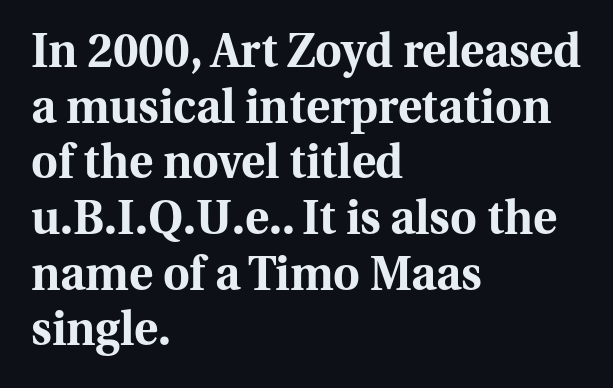
The image shows 46 px bold serif type, upright; set left-aligned, line spacing 1.21x, normal letter spacing, not underlined; medium stroke contrast and a medium x-height.
